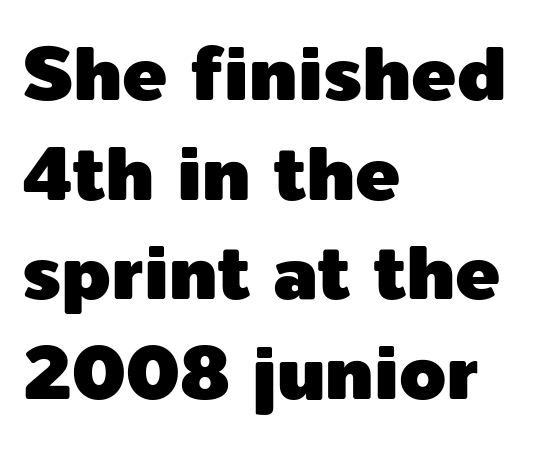
The image shows 75 px sans-serif type, upright; set left-aligned, normal line spacing (1.33x), normal letter spacing, not underlined; a medium x-height.
